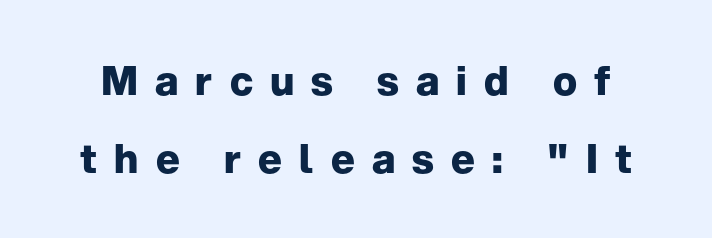
{"serif": "no", "italic": "no", "bold": "yes", "weight": "heavy", "width": "normal", "stroke_contrast": "low", "x_height": "medium", "monospaced": "no", "underline": "no", "line_spacing": "loose", "line_spacing_ratio": 1.95, "letter_spacing": "wide", "letter_spacing_em": 0.43, "glyph_px": 40}
